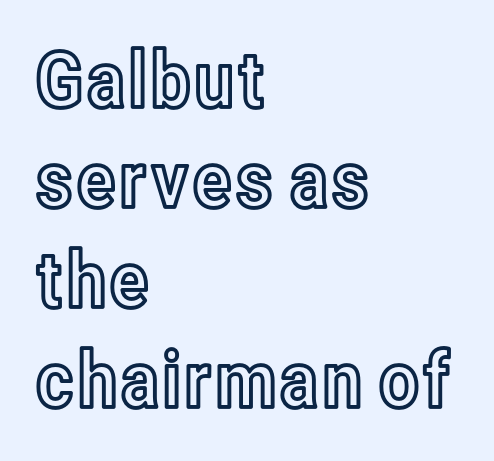
A typesetter would mark this as roman, not italic. Proportional: the letters do not fall into vertical columns. Is the block centered? No — it sits flush against the left margin. Nothing unusual about the tracking: characters are spaced as the font intends. The space beneath each line is pristine and unruled. Students, observe: this is what conventionally led text looks like.
